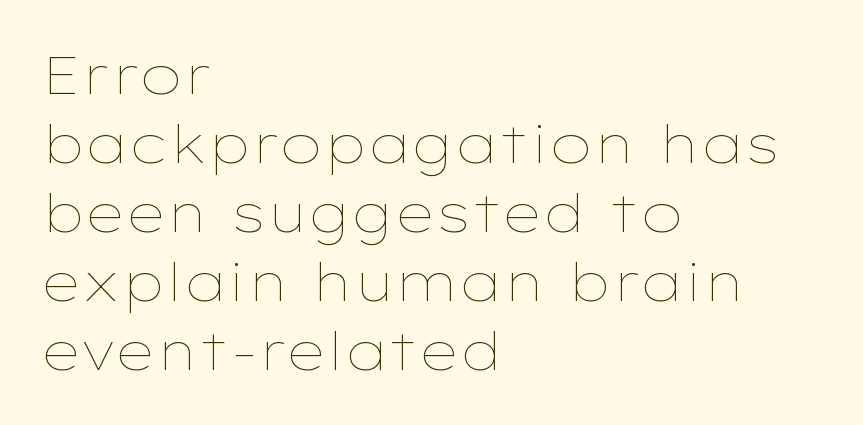
Q: Is the text bold? A: No.
Q: Is the text italic (slanted)? A: No, it is upright.
Q: Is the text underlined? A: No.
Q: How is the paragraph aligned? A: Left-aligned.
Q: Is the spacing between letters normal or unusually wide? A: Normal.
Q: Is the spacing between lines tight, normal or loose? A: Normal.
Q: Width (condensed, normal, or wide)? A: Wide.
Q: Stroke contrast? A: Low.
Q: x-height? A: Medium.
Q: Monospaced? A: No.
